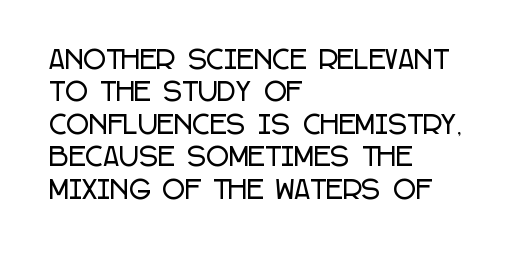
The image shows 25 px text type, upright; set left-aligned, normal line spacing (1.3x), normal letter spacing, not underlined.
